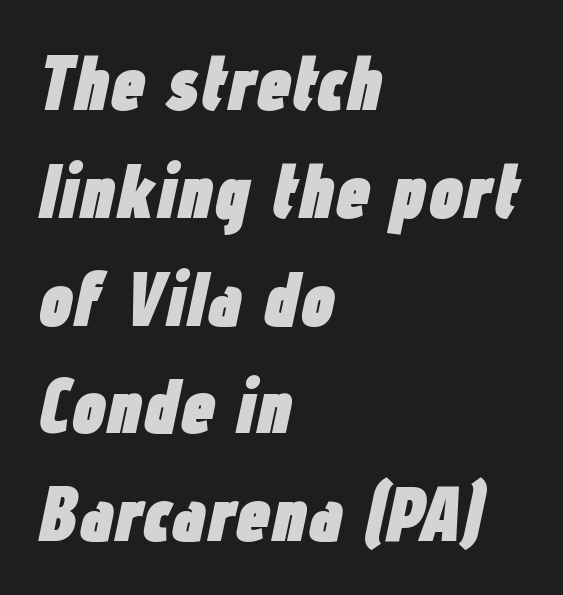
Q: Is the text bold? A: Yes.
Q: Is the text italic (slanted)? A: Yes, it leans right by about 12 degrees.
Q: Is the text underlined? A: No.
Q: How is the paragraph aligned? A: Left-aligned.
Q: Is the spacing between letters normal or unusually wide? A: Normal.
Q: Is the spacing between lines tight, normal or loose? A: Normal.
Q: Width (condensed, normal, or wide)? A: Condensed.
Q: Stroke contrast? A: Low.
Q: x-height? A: Medium.
Q: Monospaced? A: No.
